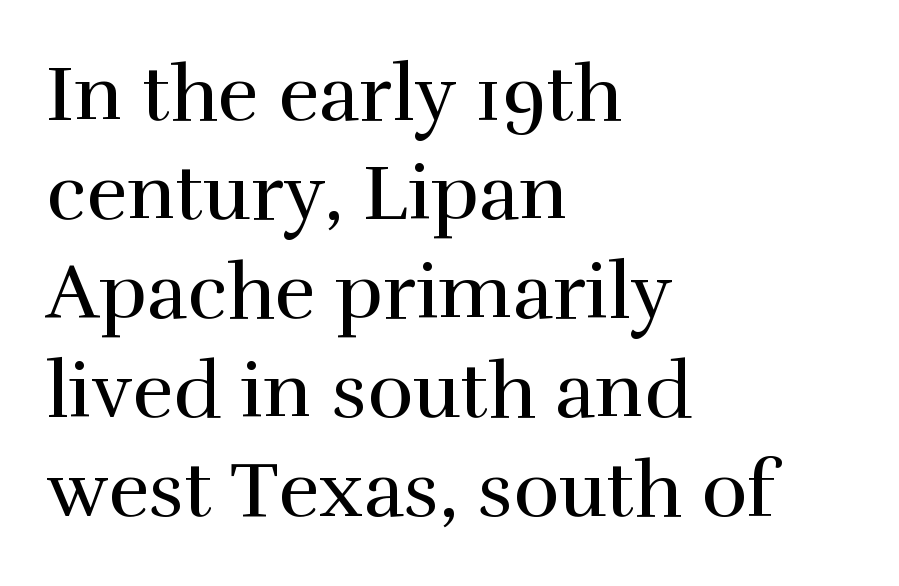
{"serif": "yes", "italic": "no", "bold": "no", "weight": "regular", "width": "normal", "stroke_contrast": "high", "x_height": "medium", "monospaced": "no", "underline": "no", "align": "left", "line_spacing": "normal", "line_spacing_ratio": 1.27, "letter_spacing": "normal", "letter_spacing_em": 0.0, "glyph_px": 78}
